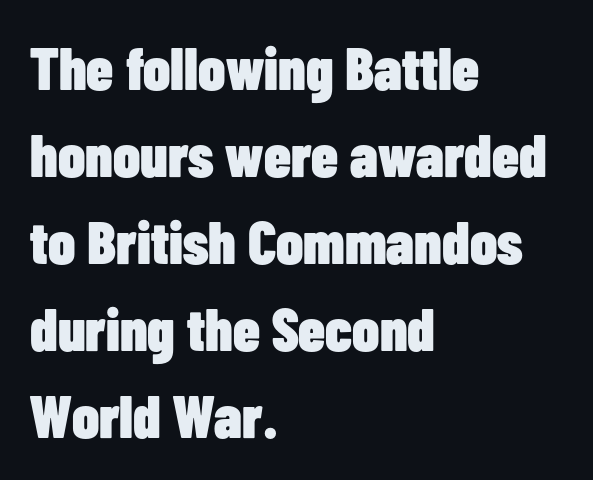
Notice how the passage keeps a crisp vertical edge on the left only. This rendering employs a face without finishing strokes, i.e., a sans-serif. Look at the stroke-to-counter ratio: heavy, a bold. Clear beneath every line of the passage. In terms of posture, this sample is upright. What stands out about the letter spacing? Nothing — it is the standard amount.
